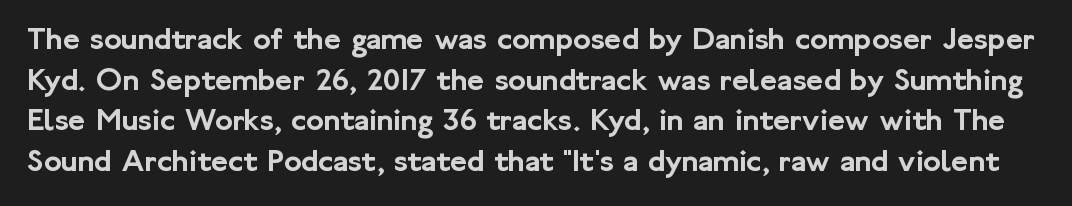
Q: Is the text italic (slanted)? A: No, it is upright.
Q: Is the typeface a serif or a sans-serif typeface? A: Sans-serif.
Q: Is the text underlined? A: No.
Q: Is the spacing between letters normal or unusually wide? A: Normal.
Q: Width (condensed, normal, or wide)? A: Normal.
Q: Stroke contrast? A: Low.
Q: x-height? A: Medium.
Q: Monospaced? A: No.
